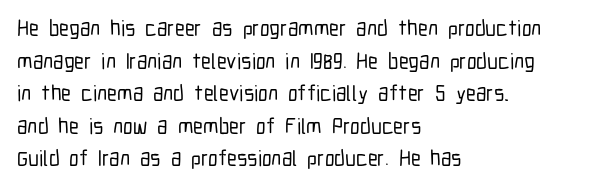
The string is rendered with underlining switched off. Successive baselines arrive at the customary interval. The paragraph shown leans on its left margin. Do the letters lean? They stand straight. The passage shown has conventional tracking throughout.
